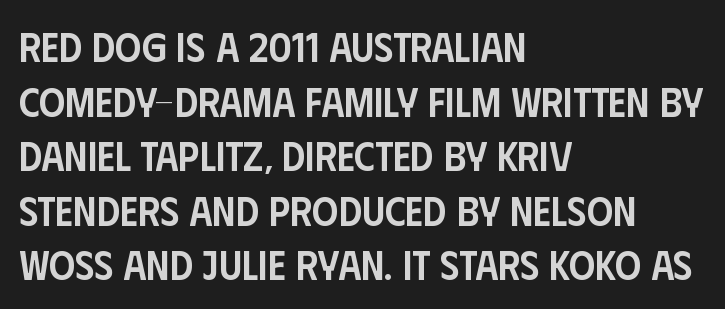
Words float on clear page, feet unadorned. Successive baselines arrive at the customary interval. Tracking value appears to be zero — textbook default spacing. I'd call this a sans setting — the letters go barefoot.
